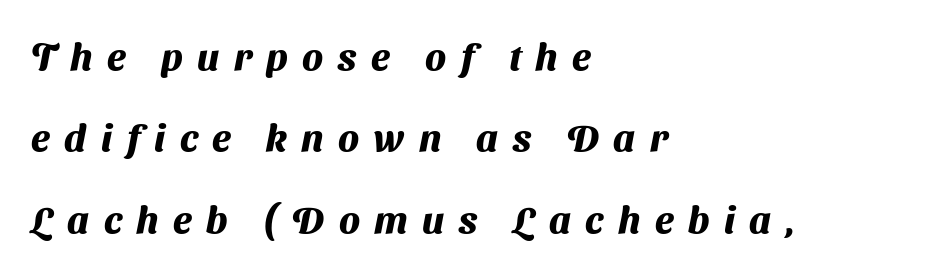
{"serif": "no", "bold": "yes", "weight": "heavy", "width": "normal", "stroke_contrast": "medium", "x_height": "medium", "monospaced": "no", "underline": "no", "align": "left", "line_spacing": "loose", "line_spacing_ratio": 2.14, "letter_spacing": "wide", "letter_spacing_em": 0.38, "glyph_px": 38}
